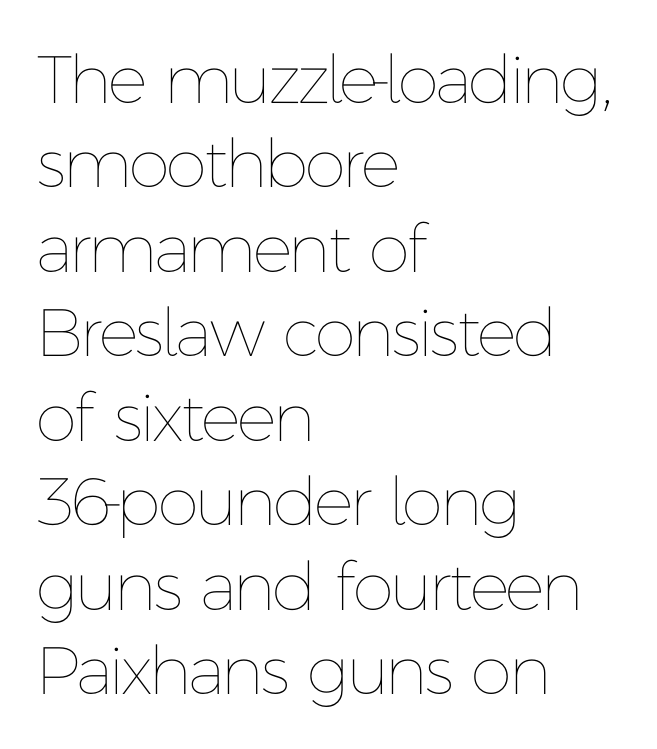
{"italic": "no", "bold": "no", "weight": "thin", "width": "normal", "stroke_contrast": "low", "x_height": "medium", "monospaced": "no", "underline": "no", "align": "left", "line_spacing": "normal", "line_spacing_ratio": 1.26, "letter_spacing": "normal", "letter_spacing_em": 0.0, "glyph_px": 67}
